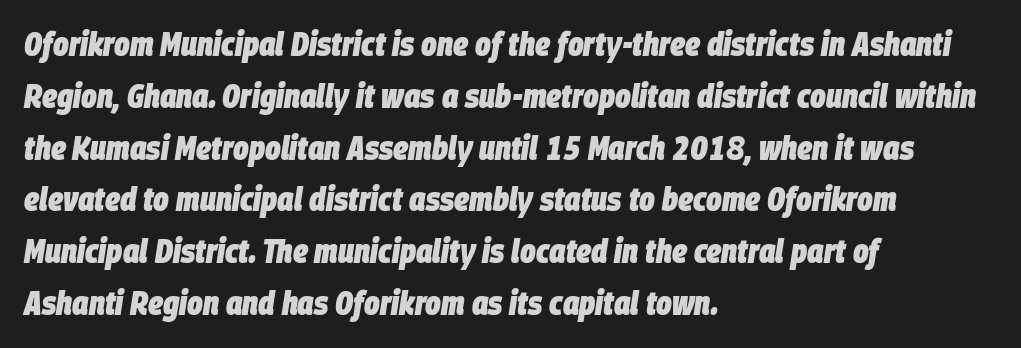
Q: Is the text bold? A: Yes.
Q: Is the text italic (slanted)? A: Yes, it leans right by about 9 degrees.
Q: Is the text underlined? A: No.
Q: How is the paragraph aligned? A: Left-aligned.
Q: Is the spacing between letters normal or unusually wide? A: Normal.
Q: Is the spacing between lines tight, normal or loose? A: Normal.
Q: Width (condensed, normal, or wide)? A: Condensed.
Q: Stroke contrast? A: Low.
Q: x-height? A: Large.
Q: Monospaced? A: No.
